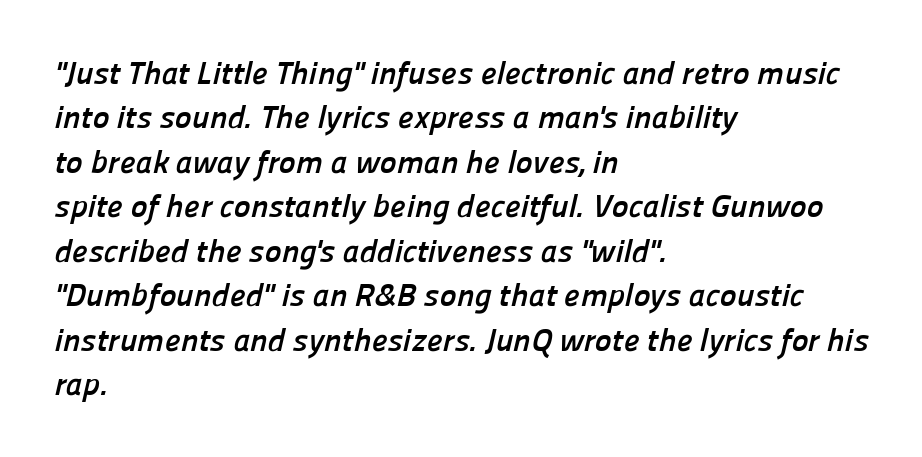
The image shows 32 px semibold sans-serif type; set left-aligned, normal line spacing (1.39x), normal letter spacing, not underlined; low stroke contrast and a medium x-height.
